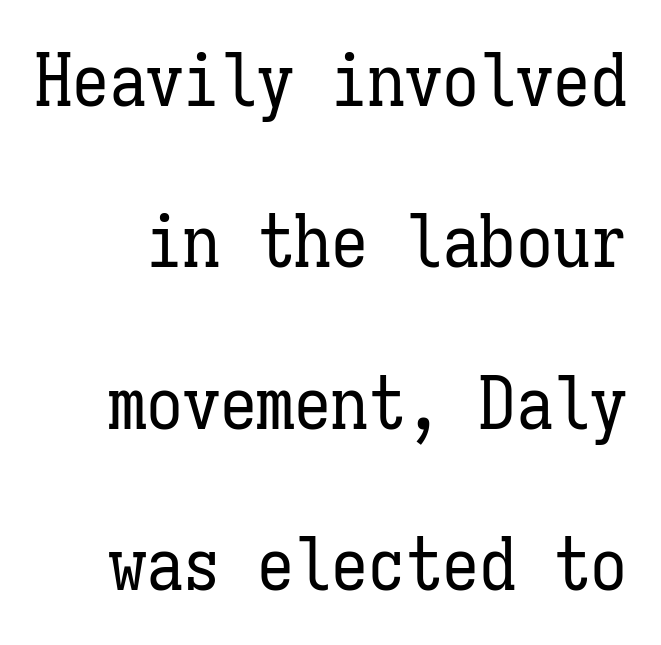
Q: Is the text bold? A: No.
Q: Is the text italic (slanted)? A: No, it is upright.
Q: Is the text underlined? A: No.
Q: Is the spacing between letters normal or unusually wide? A: Normal.
Q: Is the spacing between lines tight, normal or loose? A: Loose.
Q: Width (condensed, normal, or wide)? A: Condensed.
Q: Stroke contrast? A: Low.
Q: x-height? A: Medium.
Q: Monospaced? A: Yes.
